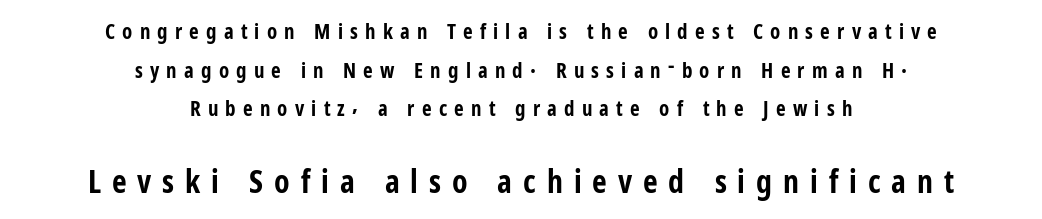
{"serif": "no", "italic": "no", "bold": "yes", "weight": "bold", "width": "condensed", "stroke_contrast": "low", "x_height": "medium", "monospaced": "no", "underline": "no", "align": "center", "line_spacing_ratio": 1.84, "letter_spacing": "wide", "letter_spacing_em": 0.34, "larger_block": "second", "size_ratio": 1.52, "glyph_px": 32}
